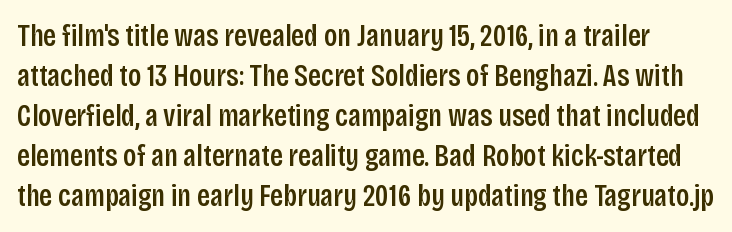
{"serif": "no", "italic": "no", "width": "condensed", "stroke_contrast": "low", "x_height": "large", "monospaced": "no", "underline": "no", "line_spacing": "normal", "line_spacing_ratio": 1.29, "letter_spacing": "normal", "letter_spacing_em": 0.0, "glyph_px": 31}
